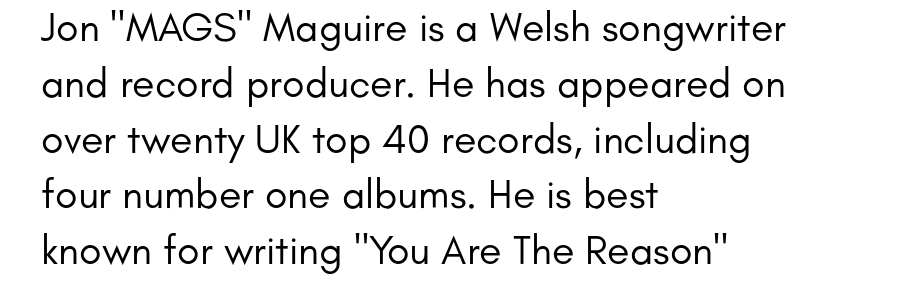
Q: Is the text bold? A: No.
Q: Is the text italic (slanted)? A: No, it is upright.
Q: Is the typeface a serif or a sans-serif typeface? A: Sans-serif.
Q: Is the text underlined? A: No.
Q: How is the paragraph aligned? A: Left-aligned.
Q: Is the spacing between letters normal or unusually wide? A: Normal.
Q: Is the spacing between lines tight, normal or loose? A: Normal.
Q: Width (condensed, normal, or wide)? A: Normal.
Q: Stroke contrast? A: Low.
Q: x-height? A: Small.
Q: Monospaced? A: No.
